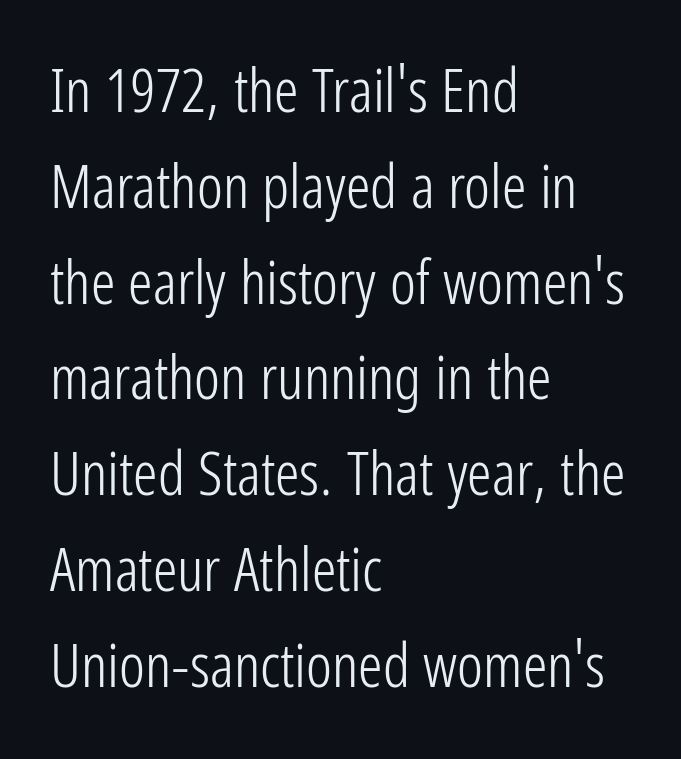
{"serif": "no", "italic": "no", "bold": "no", "weight": "light", "width": "condensed", "stroke_contrast": "low", "x_height": "medium", "monospaced": "no", "underline": "no", "align": "left", "line_spacing": "normal", "line_spacing_ratio": 1.57, "letter_spacing": "normal", "letter_spacing_em": 0.0, "glyph_px": 61}
